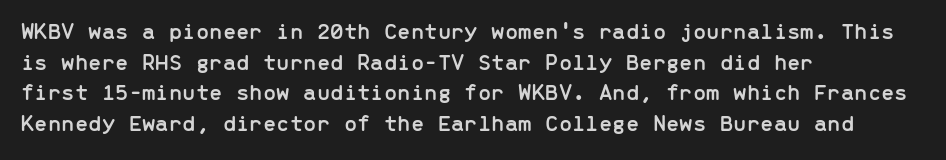
These lines stack with their left ends in a neat column. This sample uses plain, unmodified letter spacing. Rows of type keep a routine distance in the vertical direction. The glyphs are unaccompanied by any horizontal stroke below them. Vertical strokes here are truly vertical.
